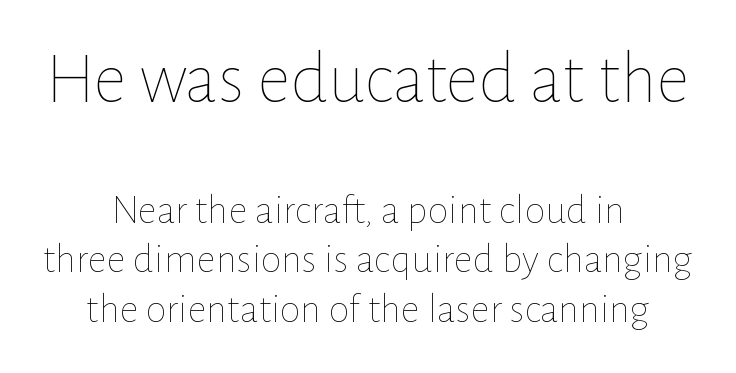
Q: Is the text bold? A: No.
Q: Is the text italic (slanted)? A: No, it is upright.
Q: Is the text underlined? A: No.
Q: How is the paragraph aligned? A: Centered.
Q: Is the spacing between letters normal or unusually wide? A: Normal.
Q: Which block of text is set in a larger size, the first (top) or the second (bottom)? A: The first (top) one.
Q: Width (condensed, normal, or wide)? A: Normal.
Q: Stroke contrast? A: Low.
Q: x-height? A: Medium.
Q: Monospaced? A: No.
